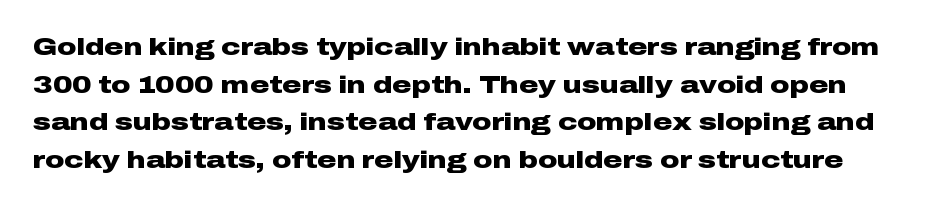
{"italic": "no", "bold": "yes", "underline": "no", "line_spacing": "normal", "line_spacing_ratio": 1.57, "letter_spacing": "normal", "letter_spacing_em": 0.0, "glyph_px": 24}
